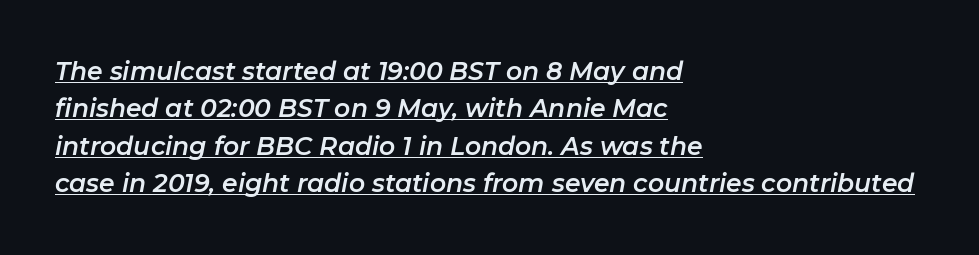
What decoration does the sample have? An underline. Baseline-to-baseline distance is the conventional proportion of letter height. Short note: letters normally spaced. When letters slant like this, we call the style italic. The typesetter chose a ragged-right arrangement here.
